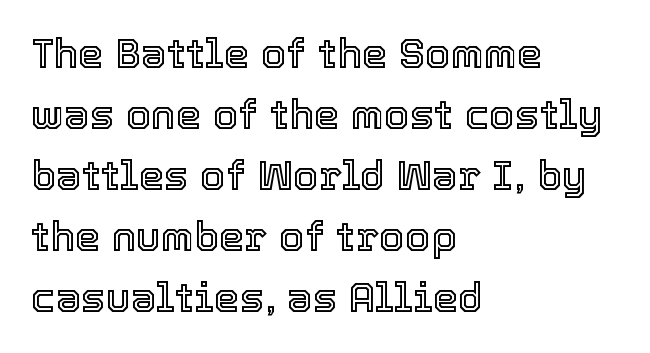
Just letters on the line, the space beneath them empty. Notice how the stems are strictly vertical — no italics here. Summary of vertical rhythm: regular, with standard interline spacing. There is no visible air inserted between adjacent glyphs. Caption: multi-line text, flush left, ragged right.
